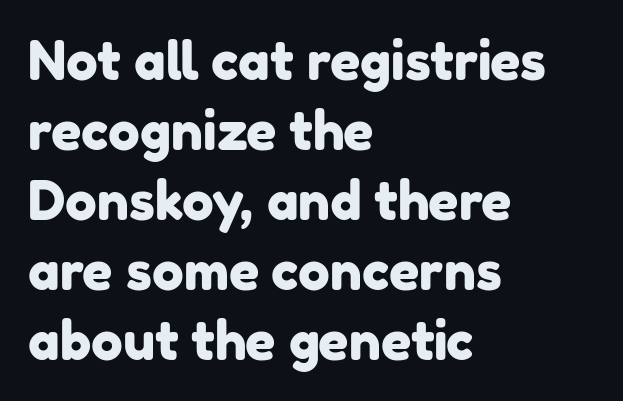
Each word holds together tightly as a unit, with standard inter-letter gaps. Look at the bottom of the vertical strokes: they stop flat, with no serifs. Reading down the block, your eye returns to a fixed left position each line. Decoration check: the copy has no underline. A typesetter would call this proportional, since set widths differ per character. Regular leading.
